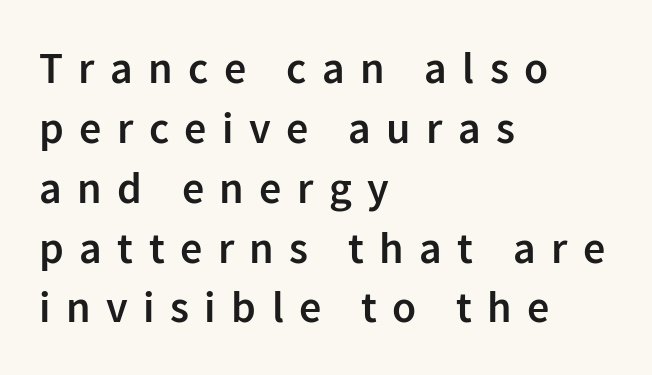
The leading is moderate, giving the passage an even texture. A somewhat darkened texture: the type is semibold rather than bold. Decoration check: the copy has no underline. Each word looks stretched out because of the extra space between its letters. Layout note: lines flush left.
